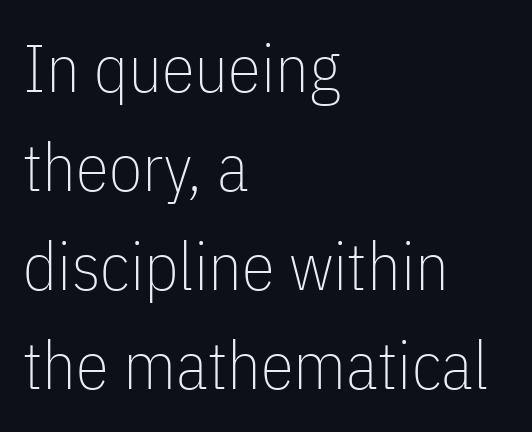
Line beginnings align vertically; line endings do not. Stems and bowls with no extra thickness — not bold. Is this a fixed-width face? No — the glyphs have proportional, varying widths. No italicization has been applied; the sample stays upright. Nobody drew a line under any word here. The vertical gap from one line to the next is medium.
